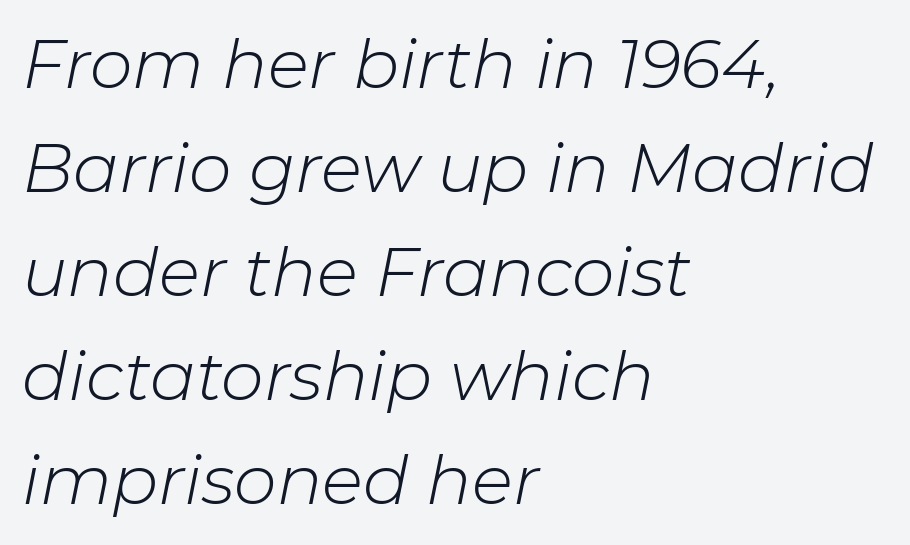
{"italic": "yes", "lean": "right", "slant_degrees": 11, "bold": "no", "weight": "light", "width": "normal", "stroke_contrast": "low", "x_height": "medium", "monospaced": "no", "underline": "no", "align": "left", "line_spacing": "normal", "line_spacing_ratio": 1.53, "letter_spacing": "normal", "letter_spacing_em": 0.0, "glyph_px": 68}
